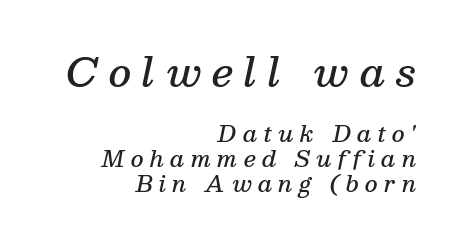
{"serif": "yes", "italic": "yes", "lean": "right", "slant_degrees": 13, "bold": "semi", "weight": "semibold", "width": "normal", "stroke_contrast": "medium", "x_height": "medium", "monospaced": "no", "underline": "no", "align": "right", "line_spacing": "tight", "line_spacing_ratio": 1.14, "letter_spacing": "wide", "letter_spacing_em": 0.28, "larger_block": "first", "size_ratio": 1.77, "glyph_px": 39}
